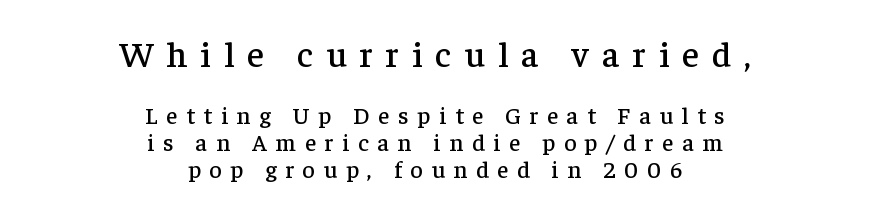
Note the varied advance widths — an 'i' is clearly narrower than an 'm'. Horizontal alignment here is central, giving a formal, balanced look. Two sizes are in play, and the larger belongs to the first block. Nobody drew a line under any word here. Compared with typical paragraphs, the rows here are closer together.
